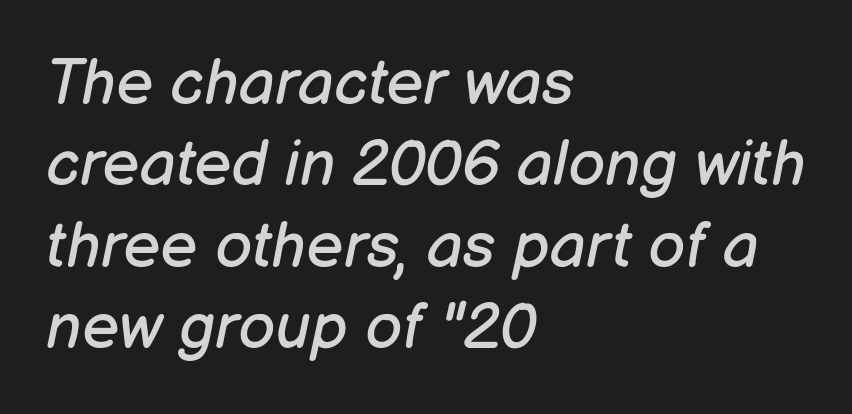
The image shows 64 px regular-weight type, italic (leaning right); set left-aligned, normal line spacing (1.27x), normal letter spacing, not underlined; low stroke contrast and a medium x-height.
